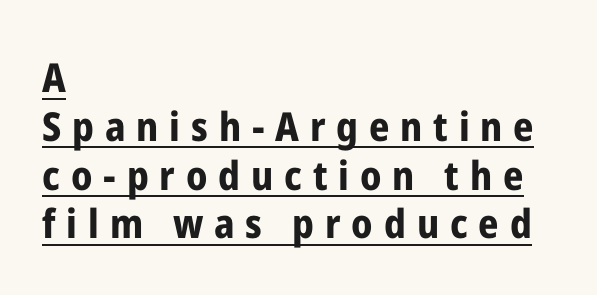
{"serif": "no", "italic": "no", "bold": "yes", "weight": "bold", "width": "condensed", "stroke_contrast": "low", "x_height": "medium", "monospaced": "no", "underline": "yes", "align": "left", "line_spacing_ratio": 1.22, "letter_spacing": "wide", "letter_spacing_em": 0.27, "glyph_px": 40}
